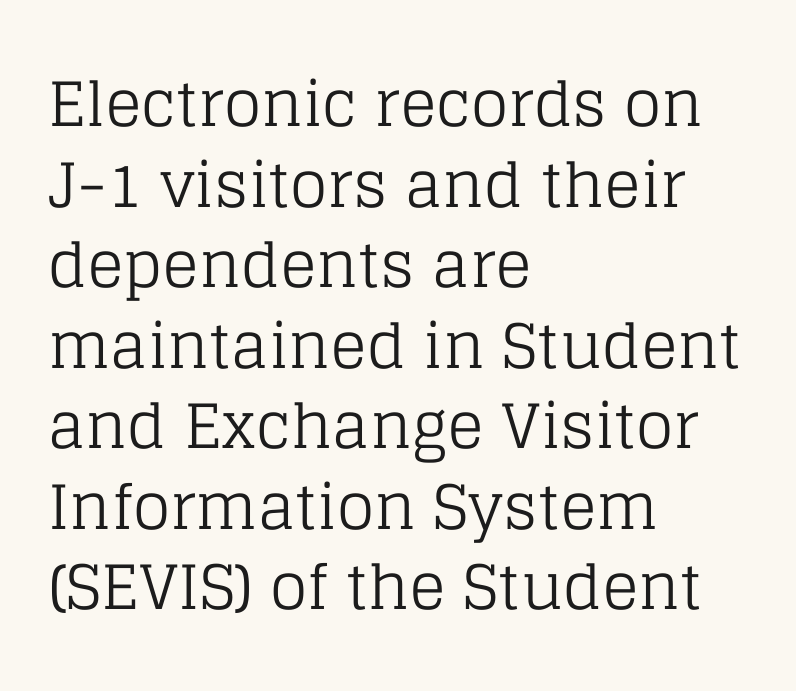
The image shows 61 px regular-weight serif type, upright; set left-aligned, normal line spacing (1.32x), normal letter spacing, not underlined; low stroke contrast and a large x-height.
